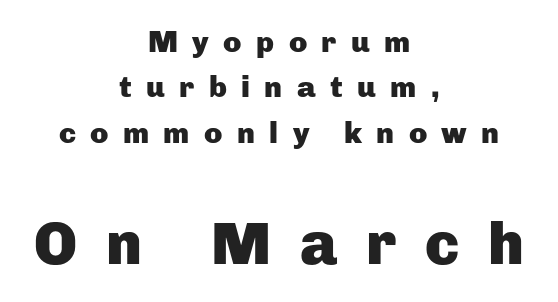
The image shows 60 px heavy sans-serif type, upright; set centered, normal line spacing (1.51x), unusually wide letter spacing (+0.48 em), not underlined; the second (bottom) block is 2.0x larger; low stroke contrast and a medium x-height.
